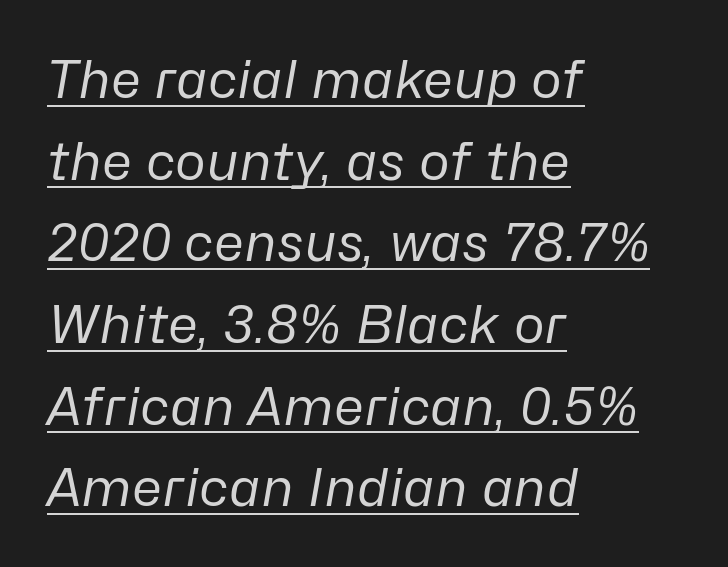
The image shows 52 px regular-weight type, italic (leaning right); set left-aligned, normal line spacing (1.57x), normal letter spacing, underlined; low stroke contrast and a medium x-height.
